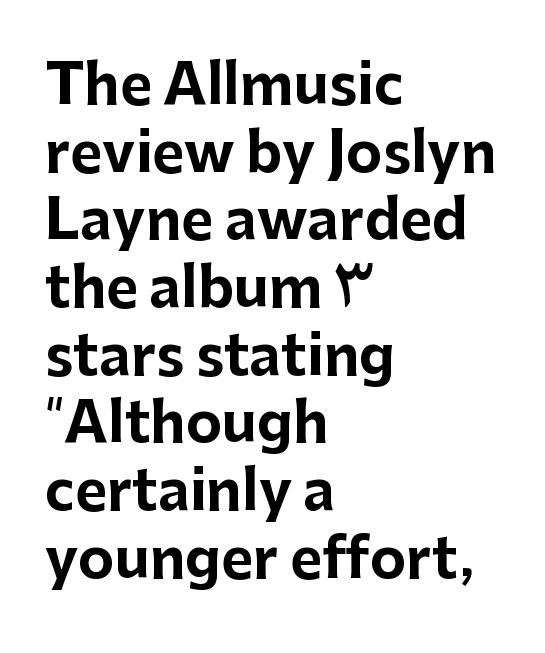
The image shows 55 px bold sans-serif type, upright; set left-aligned, line spacing 1.23x, normal letter spacing, not underlined; low stroke contrast and a medium x-height.
